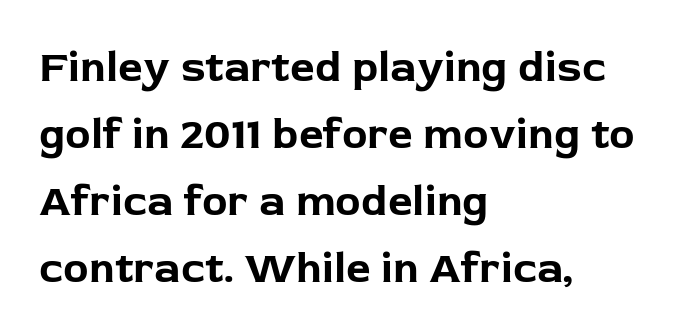
Leading matches the norm, producing a regular column. Spacing verdict: proportional, widths tailored to each character. The space beneath each line is pristine and unruled. Typographically, this falls in the sans-serif category. You'd pick this weight for a headline — it's a proper bold. Posture: vertical.
